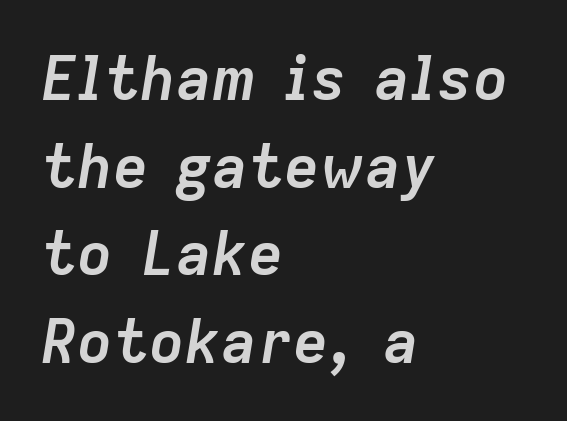
The image shows 60 px semibold type, italic (leaning right); set left-aligned, normal line spacing (1.46x), normal letter spacing, not underlined; low stroke contrast and a medium x-height.
